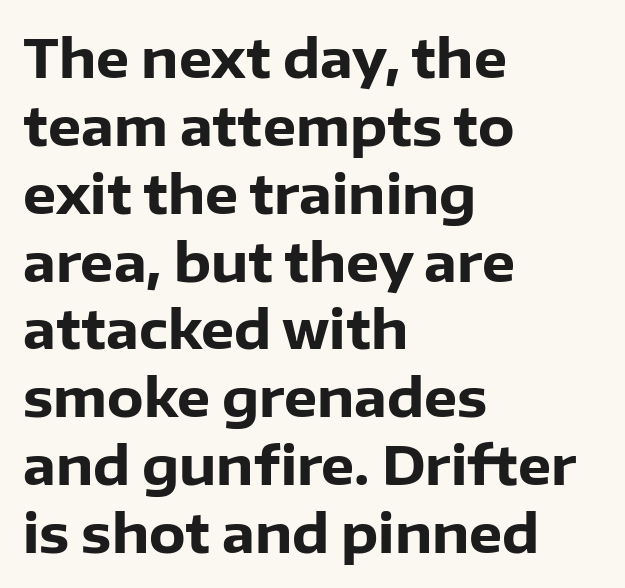
Here the glyphs are tracked normally, forming tight word shapes. The axis of the letterforms is exactly vertical. Does the copy run flush right? No — it runs flush left. The block of text has a typical density, with ordinary space between rows. Spacing verdict: proportional, widths tailored to each character.
